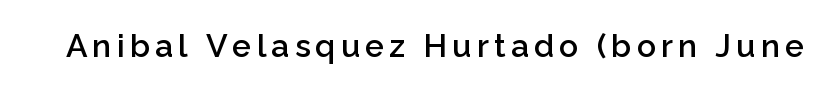
When letters stand straight like this, we call the style roman or upright. The rendering uses natural spacing where letterforms have individual widths. A sans-serif font was chosen for this passage. Stroke thickness is moderately raised; the sample reads as semibold. Nobody drew a line under any word here.
